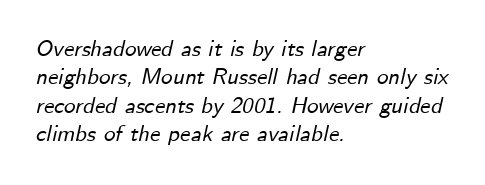
Q: Is the text italic (slanted)? A: Yes, it leans right by about 12 degrees.
Q: Is the text underlined? A: No.
Q: How is the paragraph aligned? A: Left-aligned.
Q: Is the spacing between letters normal or unusually wide? A: Normal.
